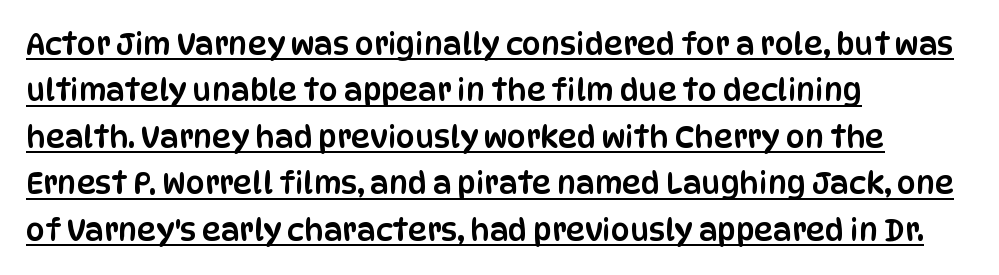
{"serif": "no", "italic": "no", "width": "condensed", "stroke_contrast": "low", "x_height": "large", "monospaced": "no", "underline": "yes", "align": "left", "line_spacing": "normal", "line_spacing_ratio": 1.55, "letter_spacing": "normal", "letter_spacing_em": 0.0, "glyph_px": 30}
